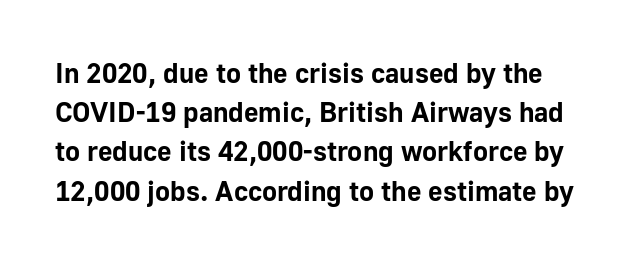
The image shows 28 px bold sans-serif type, upright; set normal line spacing (1.4x), normal letter spacing, not underlined; low stroke contrast and a medium x-height.
